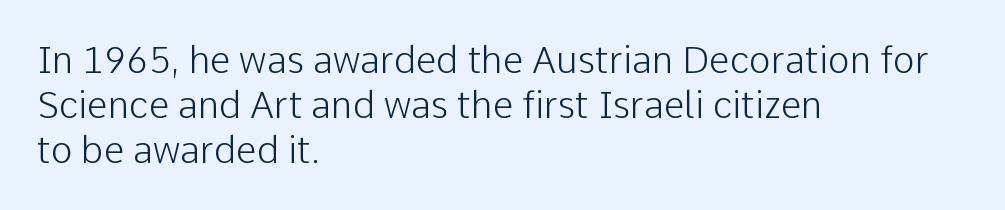
{"serif": "no", "italic": "no", "bold": "no", "weight": "light", "width": "normal", "stroke_contrast": "low", "x_height": "medium", "monospaced": "no", "underline": "no", "align": "left", "line_spacing_ratio": 1.21, "letter_spacing": "normal", "letter_spacing_em": 0.0, "glyph_px": 37}
